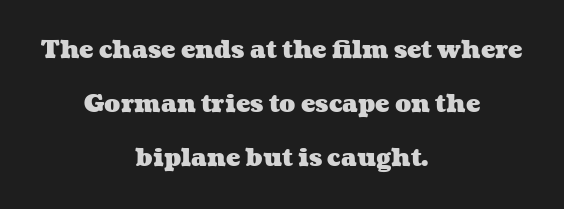
{"bold": "yes", "underline": "no", "align": "center", "line_spacing": "loose", "line_spacing_ratio": 2.24, "letter_spacing": "normal", "letter_spacing_em": 0.0, "glyph_px": 24}
